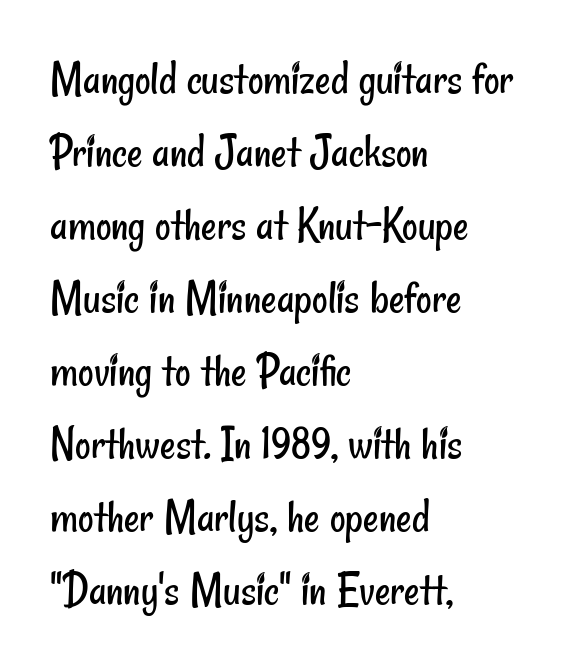
Q: Is the text bold? A: No.
Q: Is the typeface a serif or a sans-serif typeface? A: Sans-serif.
Q: Is the text underlined? A: No.
Q: How is the paragraph aligned? A: Left-aligned.
Q: Is the spacing between letters normal or unusually wide? A: Normal.
Q: Is the spacing between lines tight, normal or loose? A: Normal.
Q: Width (condensed, normal, or wide)? A: Condensed.
Q: Stroke contrast? A: Low.
Q: x-height? A: Small.
Q: Monospaced? A: No.
